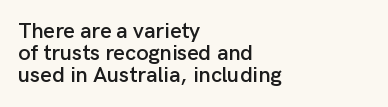
The words here are not underlined. These lines were composed using upright roman letters. A typesetter would call this zero additional tracking. Compared with a centered layout, this one pins lines to the left instead. Very little white space separates one row of letters from the next.
